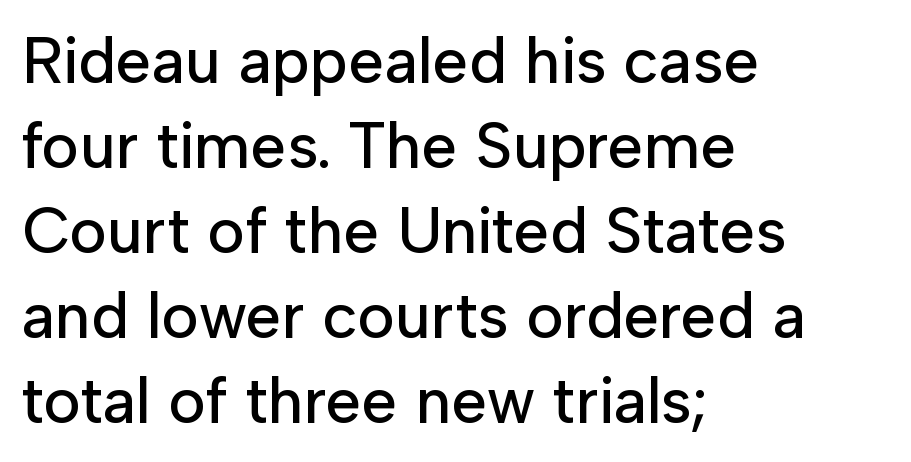
The image shows 64 px sans-serif type, upright; set left-aligned, normal line spacing (1.33x), normal letter spacing, not underlined; low stroke contrast and a medium x-height.
